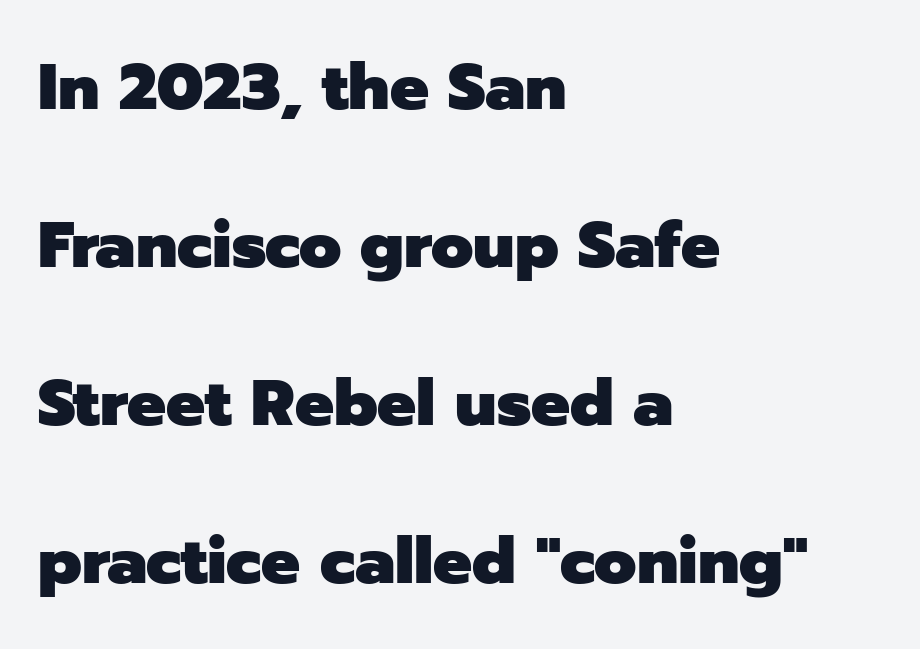
Q: Is the text bold? A: Yes.
Q: Is the text italic (slanted)? A: No, it is upright.
Q: Is the typeface a serif or a sans-serif typeface? A: Sans-serif.
Q: Is the text underlined? A: No.
Q: How is the paragraph aligned? A: Left-aligned.
Q: Is the spacing between letters normal or unusually wide? A: Normal.
Q: Is the spacing between lines tight, normal or loose? A: Loose.
Q: Width (condensed, normal, or wide)? A: Normal.
Q: Stroke contrast? A: Low.
Q: x-height? A: Medium.
Q: Monospaced? A: No.
